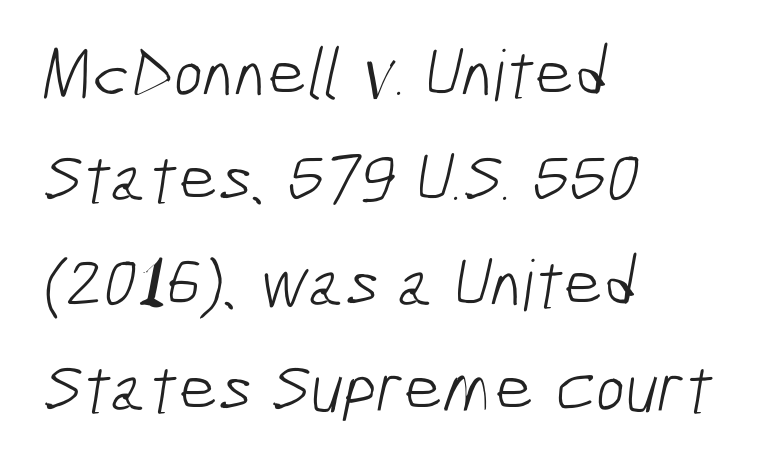
The rendering shows plain stroke endings on the letterforms — a sans-serif design. The line texture is even and compact thanks to regular tracking. Descender tails drop into unmarked territory. Interline gaps are of average width in this sample. Think of a printed novel: that variable character pitch is what you see here. Each line starts at the same left margin while the right side varies.
